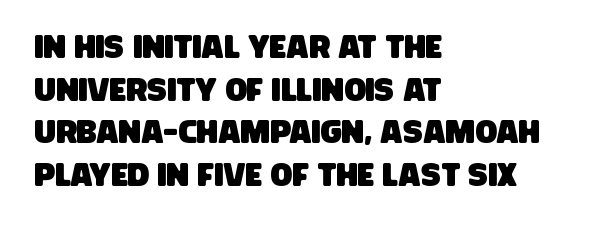
The image shows 32 px condensed sans-serif type; set left-aligned, normal line spacing (1.33x), normal letter spacing, not underlined; low stroke contrast and a large x-height.
